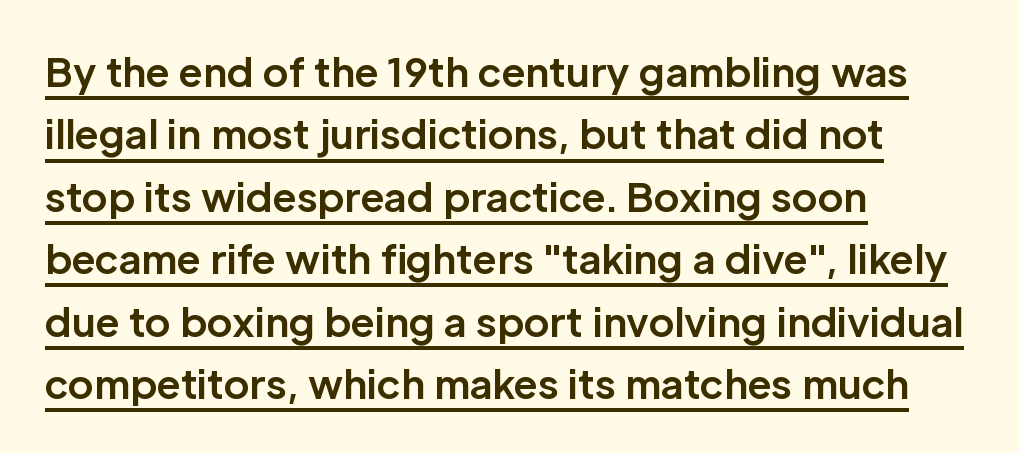
Q: Is the text bold? A: Yes.
Q: Is the text italic (slanted)? A: No, it is upright.
Q: Is the typeface a serif or a sans-serif typeface? A: Sans-serif.
Q: Is the text underlined? A: Yes.
Q: How is the paragraph aligned? A: Left-aligned.
Q: Is the spacing between letters normal or unusually wide? A: Normal.
Q: Is the spacing between lines tight, normal or loose? A: Normal.
Q: Width (condensed, normal, or wide)? A: Normal.
Q: Stroke contrast? A: Low.
Q: x-height? A: Medium.
Q: Monospaced? A: No.
